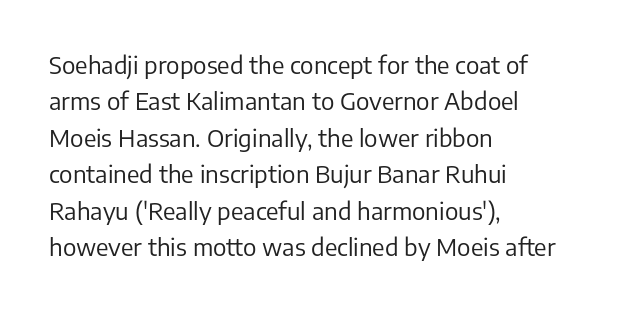
{"italic": "no", "bold": "no", "underline": "no", "align": "left", "line_spacing": "normal", "line_spacing_ratio": 1.52, "letter_spacing": "normal", "letter_spacing_em": 0.0, "glyph_px": 24}
